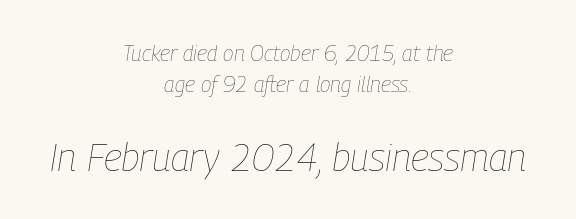
{"italic": "yes", "lean": "right", "slant_degrees": 9, "bold": "no", "weight": "thin", "width": "condensed", "stroke_contrast": "low", "x_height": "medium", "monospaced": "no", "underline": "no", "align": "center", "line_spacing": "normal", "line_spacing_ratio": 1.42, "letter_spacing": "normal", "letter_spacing_em": 0.0, "larger_block": "second", "size_ratio": 1.77, "glyph_px": 39}
